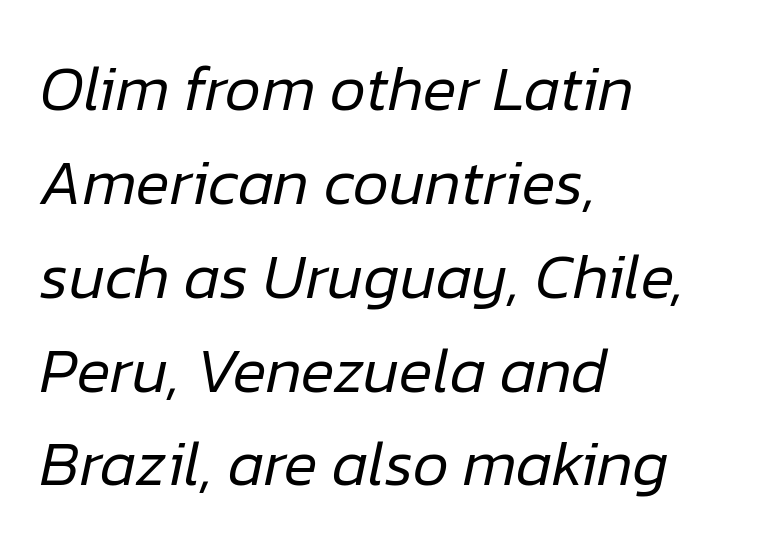
Q: Is the text bold? A: No.
Q: Is the text italic (slanted)? A: Yes, it leans right by about 12 degrees.
Q: Is the text underlined? A: No.
Q: How is the paragraph aligned? A: Left-aligned.
Q: Is the spacing between letters normal or unusually wide? A: Normal.
Q: Is the spacing between lines tight, normal or loose? A: Normal.
Q: Width (condensed, normal, or wide)? A: Normal.
Q: Stroke contrast? A: Low.
Q: x-height? A: Medium.
Q: Monospaced? A: No.
